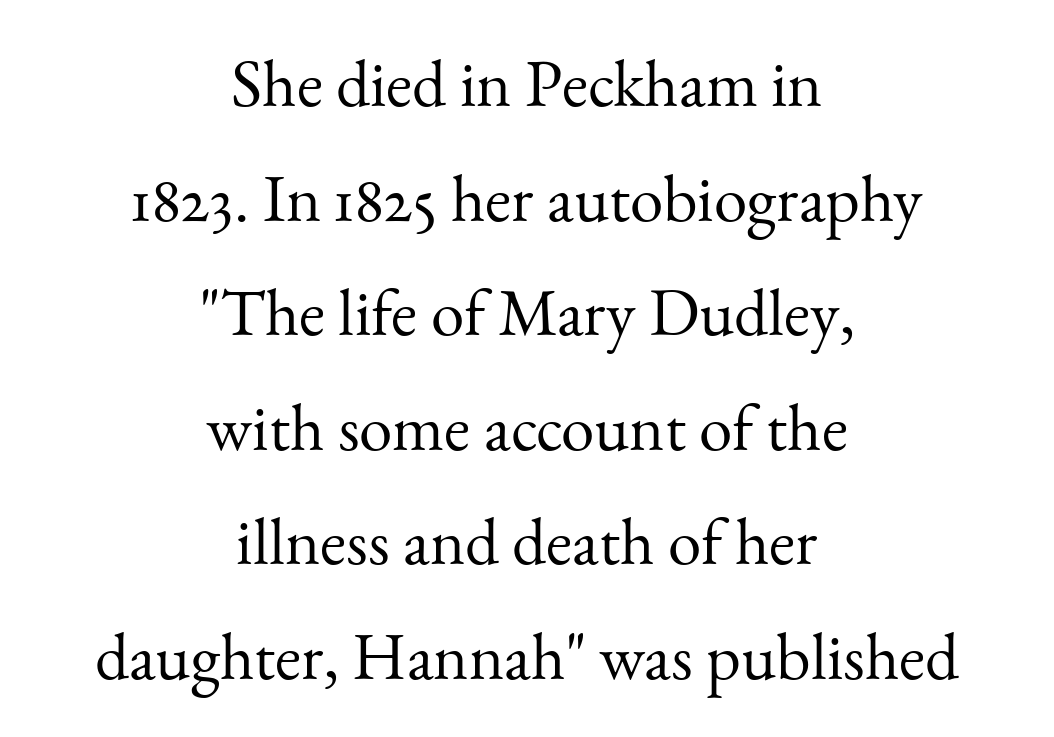
Q: Is the text bold? A: No.
Q: Is the text italic (slanted)? A: No, it is upright.
Q: Is the typeface a serif or a sans-serif typeface? A: Serif.
Q: Is the text underlined? A: No.
Q: How is the paragraph aligned? A: Centered.
Q: Is the spacing between letters normal or unusually wide? A: Normal.
Q: Width (condensed, normal, or wide)? A: Normal.
Q: Stroke contrast? A: Medium.
Q: x-height? A: Small.
Q: Monospaced? A: No.
